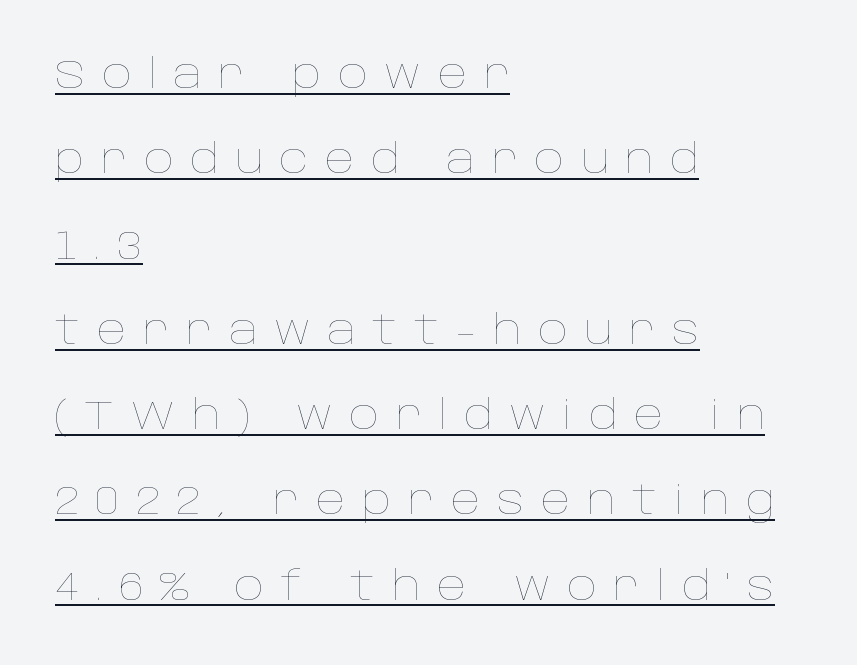
The image shows 41 px thin type, upright; set left-aligned, loose line spacing (2.08x), unusually wide letter spacing (+0.41 em), underlined; low stroke contrast and a large x-height.
